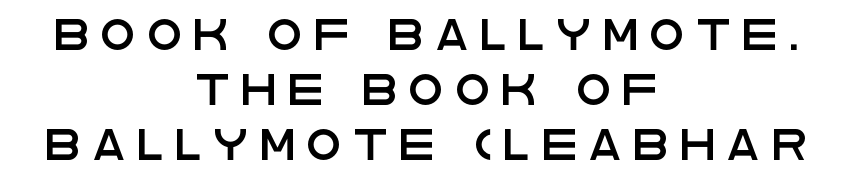
The rendering positions every line midway between the sides. Are there feet on the stems? There aren't — it's a sans. A typesetter would mark this as roman, not italic. The passage shown is not underscored anywhere. Words appear elongated and porous because spacing is wide.
